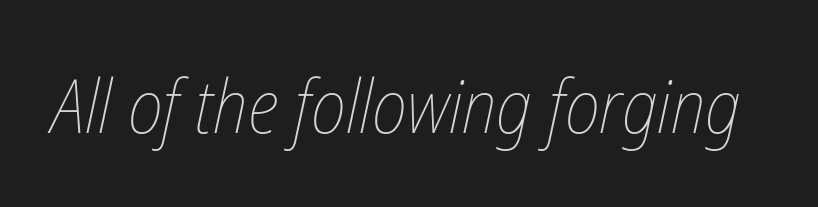
Q: Is the text bold? A: No.
Q: Is the text italic (slanted)? A: Yes, it leans right by about 12 degrees.
Q: Is the text underlined? A: No.
Q: Is the spacing between letters normal or unusually wide? A: Normal.
Q: Width (condensed, normal, or wide)? A: Condensed.
Q: Stroke contrast? A: Low.
Q: x-height? A: Medium.
Q: Monospaced? A: No.
